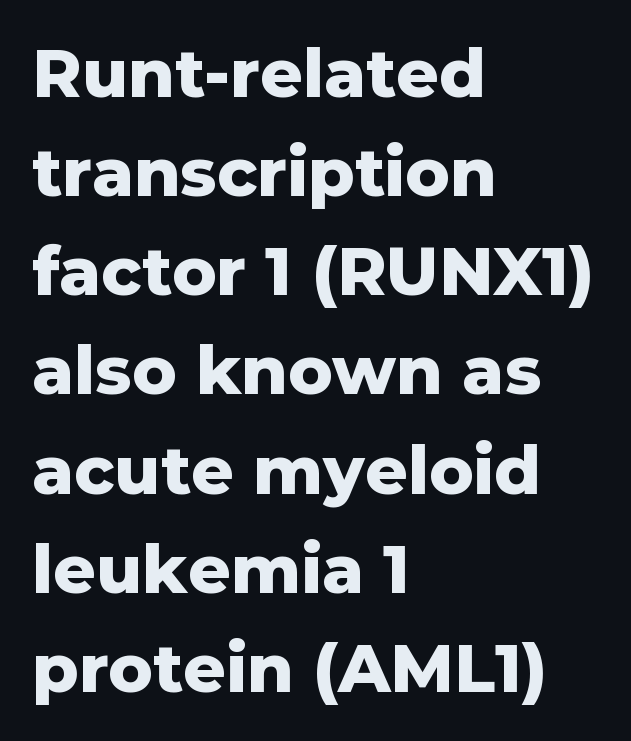
The image shows 67 px heavy sans-serif type, upright; set left-aligned, normal line spacing (1.48x), normal letter spacing, not underlined; low stroke contrast and a medium x-height.
